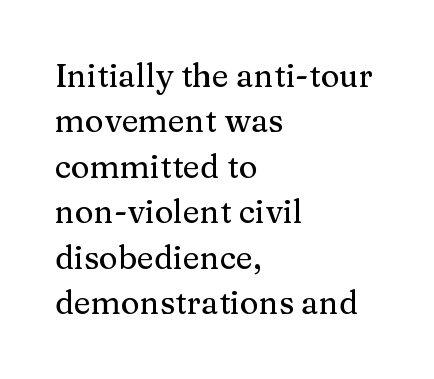
{"serif": "yes", "italic": "no", "width": "normal", "stroke_contrast": "medium", "x_height": "medium", "monospaced": "no", "underline": "no", "align": "left", "line_spacing": "normal", "line_spacing_ratio": 1.42, "letter_spacing": "normal", "letter_spacing_em": 0.0, "glyph_px": 32}
